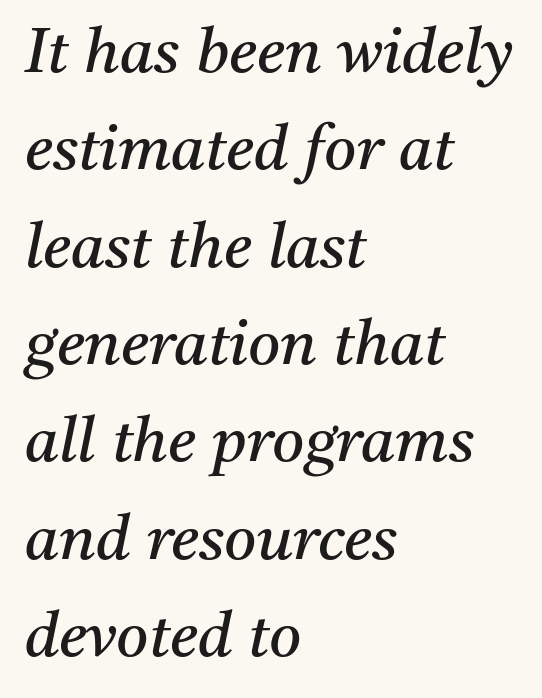
{"serif": "yes", "italic": "yes", "lean": "right", "slant_degrees": 11, "bold": "no", "weight": "regular", "width": "normal", "stroke_contrast": "medium", "x_height": "medium", "monospaced": "no", "underline": "no", "align": "left", "line_spacing": "normal", "line_spacing_ratio": 1.57, "letter_spacing": "normal", "letter_spacing_em": 0.0, "glyph_px": 62}
